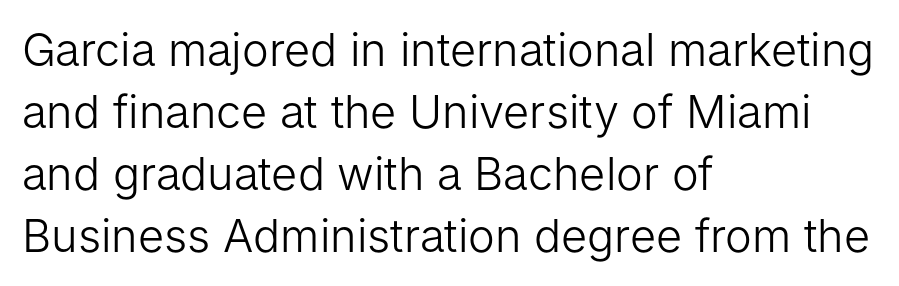
{"serif": "no", "italic": "no", "bold": "no", "weight": "light", "width": "normal", "stroke_contrast": "low", "x_height": "medium", "monospaced": "no", "underline": "no", "align": "left", "line_spacing": "normal", "line_spacing_ratio": 1.38, "letter_spacing": "normal", "letter_spacing_em": 0.0, "glyph_px": 45}
